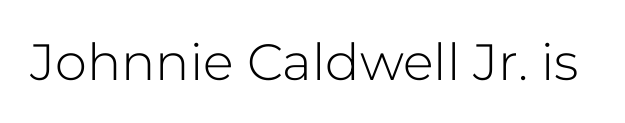
{"serif": "no", "italic": "no", "bold": "no", "weight": "light", "width": "normal", "stroke_contrast": "low", "x_height": "medium", "monospaced": "no", "underline": "no", "letter_spacing": "normal", "letter_spacing_em": 0.0, "glyph_px": 51}
